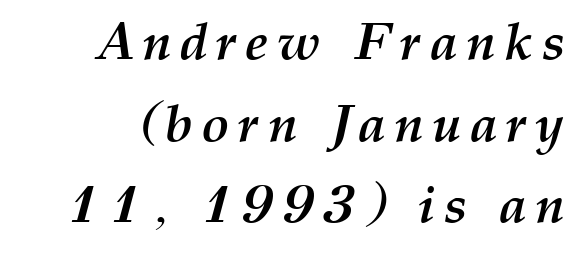
{"italic": "yes", "lean": "right", "slant_degrees": 12, "bold": "yes", "weight": "semibold", "width": "normal", "stroke_contrast": "medium", "x_height": "medium", "monospaced": "no", "underline": "no", "line_spacing": "normal", "line_spacing_ratio": 1.57, "glyph_px": 52}
